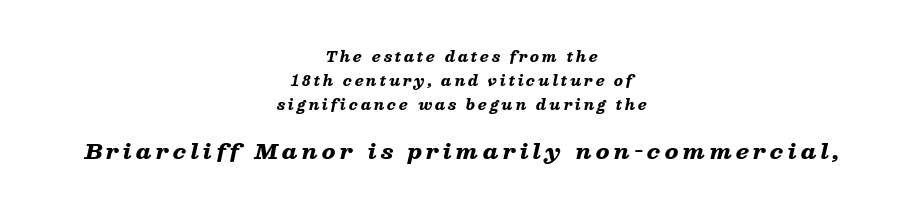
The image shows 21 px bold type, italic (leaning right); set centered, normal line spacing (1.7x), unusually wide letter spacing (+0.2 em), not underlined; the second (bottom) block is 1.5x larger.
